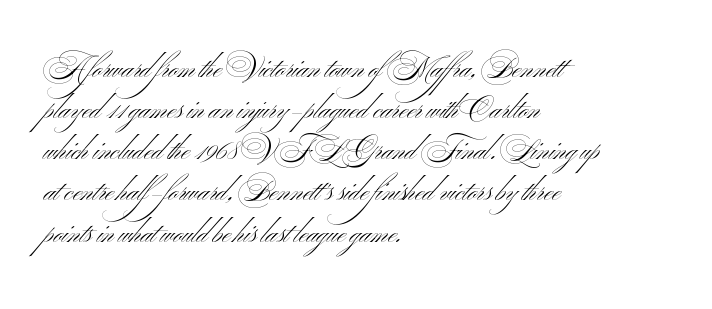
{"serif": "no", "bold": "no", "weight": "light", "width": "wide", "stroke_contrast": "medium", "x_height": "small", "monospaced": "no", "underline": "no", "align": "left", "line_spacing": "normal", "line_spacing_ratio": 1.47, "letter_spacing": "normal", "letter_spacing_em": 0.0, "glyph_px": 28}
